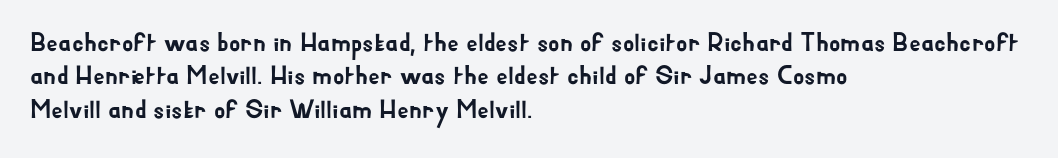
Beneath every word, the page is bare. Evenly set lines give the paragraph a standard silhouette. The compositor pushed each line to the left boundary. Spacing between characters is what you'd get straight out of the box. When letters stand straight like this, we call the style roman or upright.
